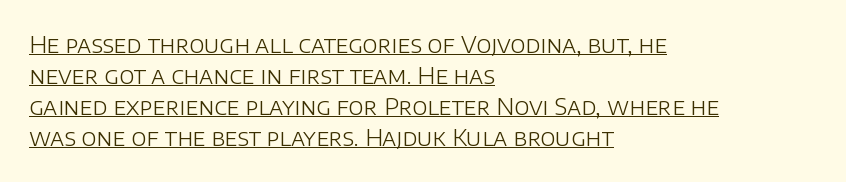
The image shows 23 px text type, upright; set left-aligned, normal line spacing (1.35x), normal letter spacing, underlined.
